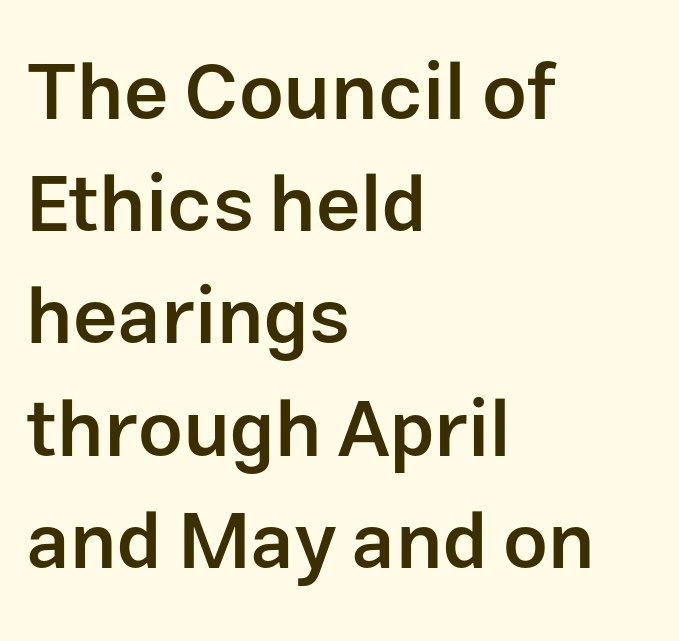
Beneath every word, the page is bare. The passage shown is typed in a proportional face where columns would drift. Nothing unusual about the tracking: characters are spaced as the font intends. Classification — sans serif. Typographic density is moderately raised because the face is semibold. Compared with typical paragraphs, the rows here are spaced about the same.
